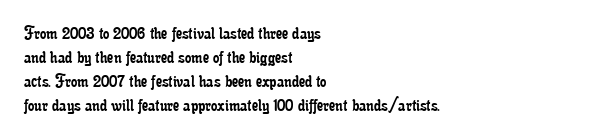
The image shows 20 px text type, upright; set left-aligned, line spacing 1.2x, normal letter spacing, not underlined.
